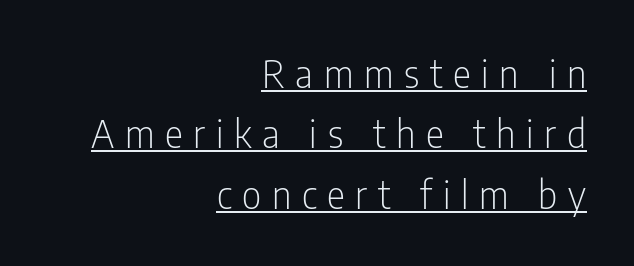
{"serif": "no", "italic": "no", "bold": "no", "weight": "light", "width": "condensed", "stroke_contrast": "low", "x_height": "medium", "monospaced": "no", "underline": "yes", "align": "right", "line_spacing": "normal", "line_spacing_ratio": 1.59, "letter_spacing": "wide", "letter_spacing_em": 0.28, "glyph_px": 38}
